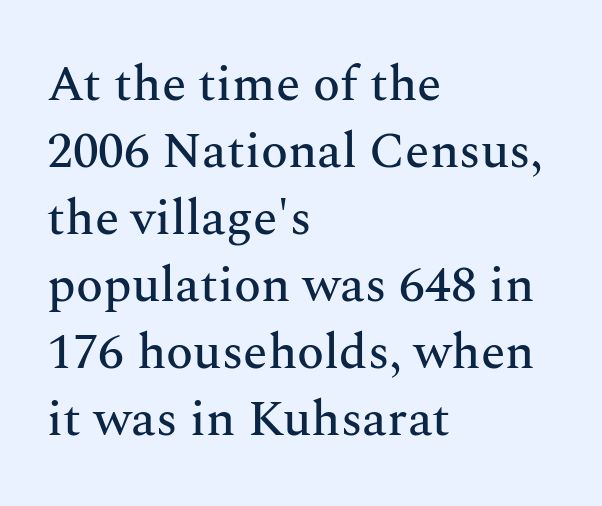
The image shows 50 px serif type, upright; set left-aligned, normal line spacing (1.34x), normal letter spacing, not underlined; medium stroke contrast and a medium x-height.
